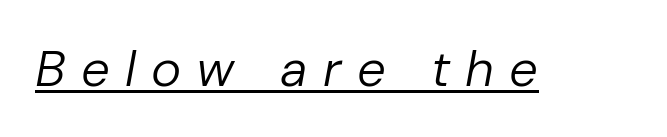
The image shows 51 px regular-weight type, italic (leaning right); set unusually wide letter spacing (+0.3 em), underlined; low stroke contrast and a medium x-height.
